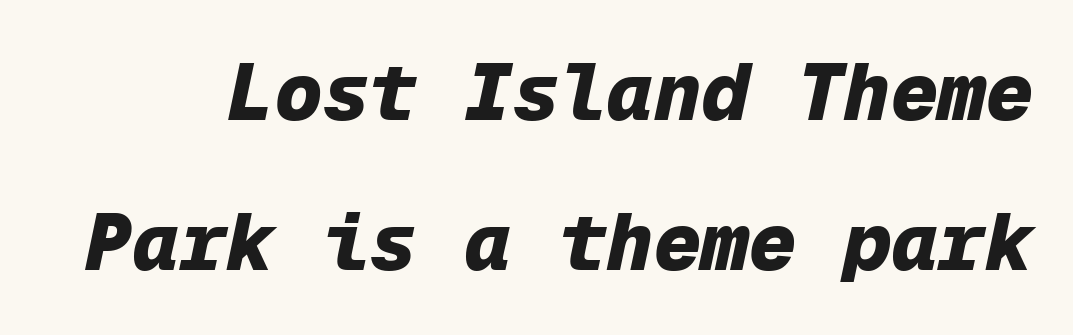
Compared with an ordinary text face, these strokes are far heavier — a full bold. If you measured baseline to baseline, you'd find a long distance. The space directly below the letters is spotless. Look at the tracking — it's just the regular setting, nothing added. Observe the lean: these are italic letterforms. Note the uniform advance width — an 'i' takes as much space as an 'm'.
